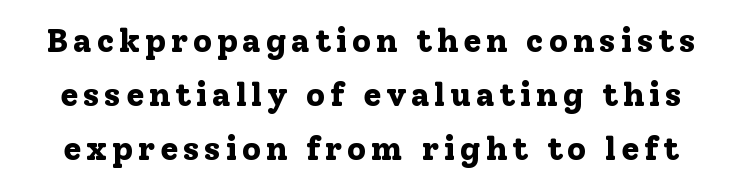
{"serif": "yes", "italic": "no", "bold": "yes", "weight": "bold", "width": "normal", "stroke_contrast": "low", "x_height": "medium", "monospaced": "no", "underline": "no", "line_spacing": "normal", "line_spacing_ratio": 1.64, "glyph_px": 33}
